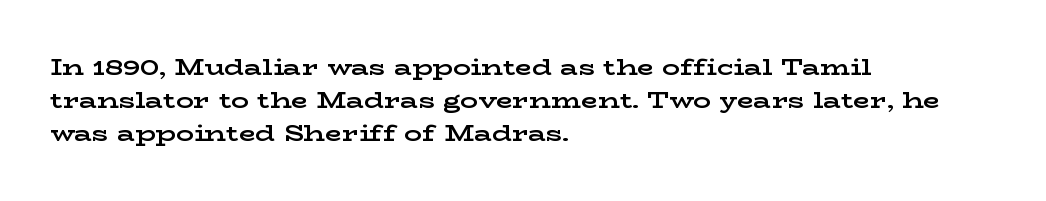
The image shows 22 px bold type, upright; set left-aligned, normal line spacing (1.49x), normal letter spacing, not underlined.
